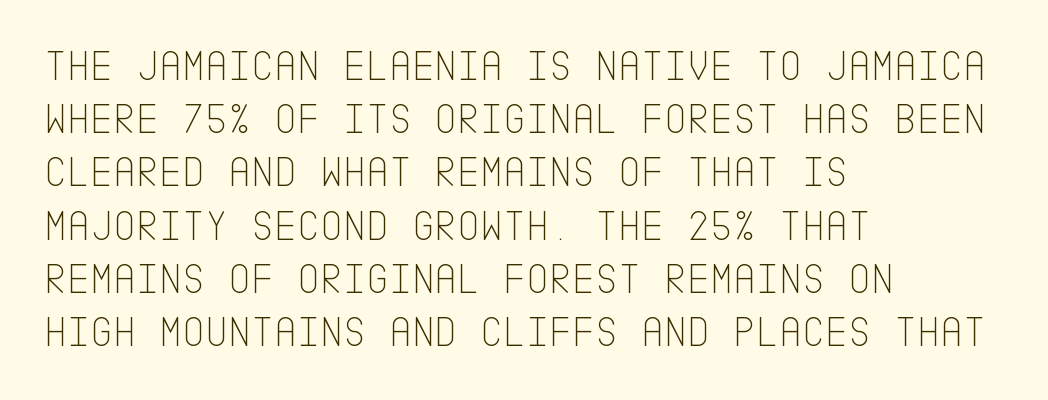
Letterform terminals end flat and unadorned throughout the passage. The typesetting does not lean heavy: it is not bold. A bare baseline throughout the passage. Visually the block forms a straight wall on the left and a jagged coastline on the right. Tall strokes in this sample are plumb rather than angled. The letterforms sit shoulder to shoulder at normal distance.
